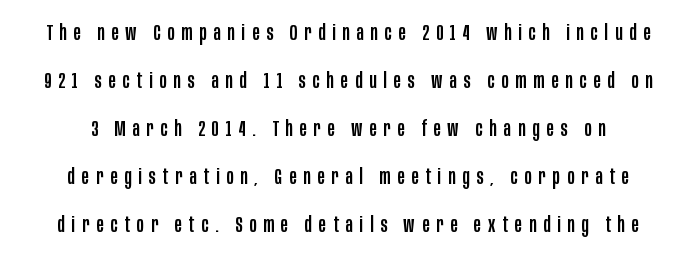
Q: Is the text italic (slanted)? A: No, it is upright.
Q: Is the text underlined? A: No.
Q: Is the spacing between letters normal or unusually wide? A: Unusually wide.
Q: Is the spacing between lines tight, normal or loose? A: Loose.
